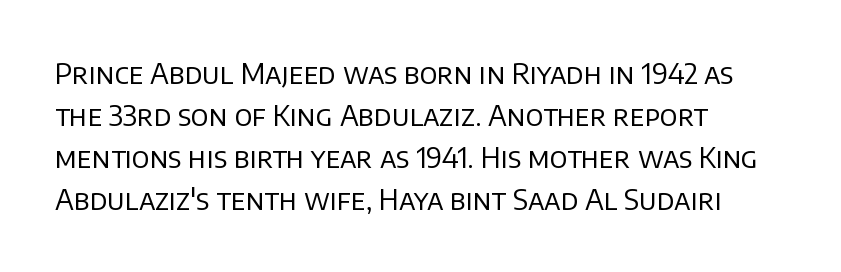
Posture: straight, roman, zero tilt. Compared with a centered layout, this one pins lines to the left instead. Look at the bottom of the vertical strokes: they stop flat, with no serifs. Standard letterfit; no display-style spreading of the glyphs. The weight would be labelled regular, book, light, or lighter still.
